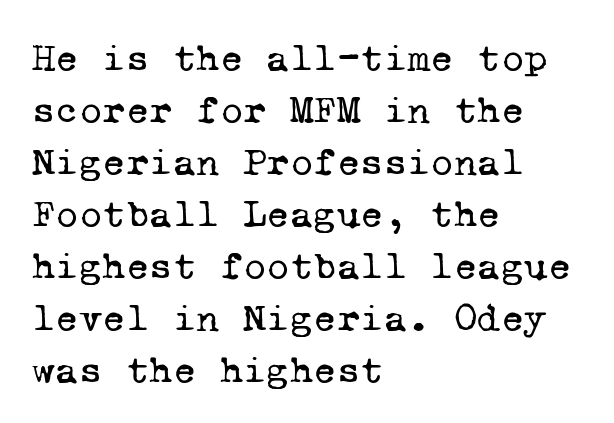
Q: Is the text bold? A: No.
Q: Is the typeface a serif or a sans-serif typeface? A: Serif.
Q: Is the text underlined? A: No.
Q: How is the paragraph aligned? A: Left-aligned.
Q: Is the spacing between letters normal or unusually wide? A: Normal.
Q: Is the spacing between lines tight, normal or loose? A: Normal.
Q: Width (condensed, normal, or wide)? A: Normal.
Q: Stroke contrast? A: Low.
Q: x-height? A: Medium.
Q: Monospaced? A: Yes.
